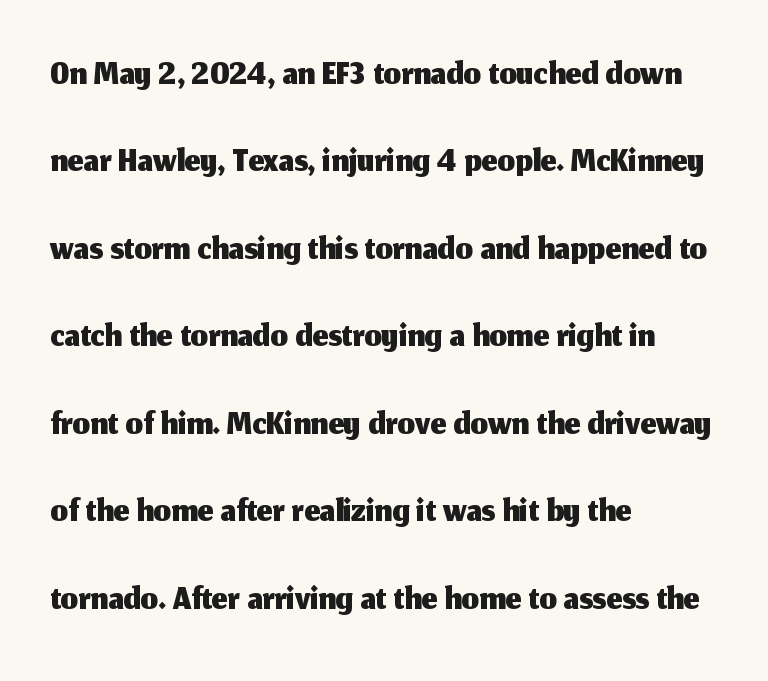
Q: Is the text italic (slanted)? A: No, it is upright.
Q: Is the typeface a serif or a sans-serif typeface? A: Sans-serif.
Q: Is the text underlined? A: No.
Q: How is the paragraph aligned? A: Left-aligned.
Q: Is the spacing between letters normal or unusually wide? A: Normal.
Q: Is the spacing between lines tight, normal or loose? A: Normal.
Q: Width (condensed, normal, or wide)? A: Normal.
Q: Stroke contrast? A: Medium.
Q: x-height? A: Medium.
Q: Monospaced? A: No.
